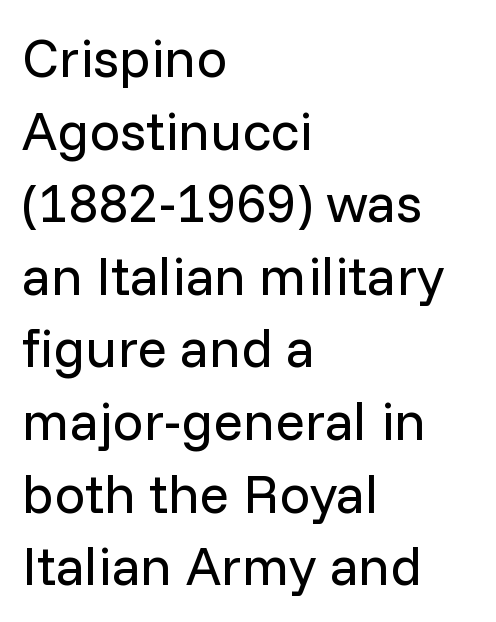
The image shows 55 px regular-weight sans-serif type, upright; set left-aligned, normal line spacing (1.32x), normal letter spacing, not underlined; low stroke contrast and a medium x-height.
